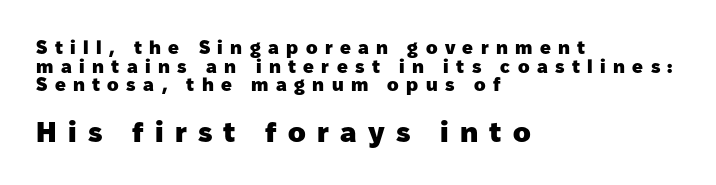
{"serif": "no", "italic": "no", "bold": "yes", "weight": "heavy", "width": "normal", "stroke_contrast": "low", "x_height": "medium", "monospaced": "no", "underline": "no", "align": "left", "line_spacing": "tight", "line_spacing_ratio": 0.98, "letter_spacing": "wide", "letter_spacing_em": 0.39, "larger_block": "second", "size_ratio": 1.53, "glyph_px": 29}
